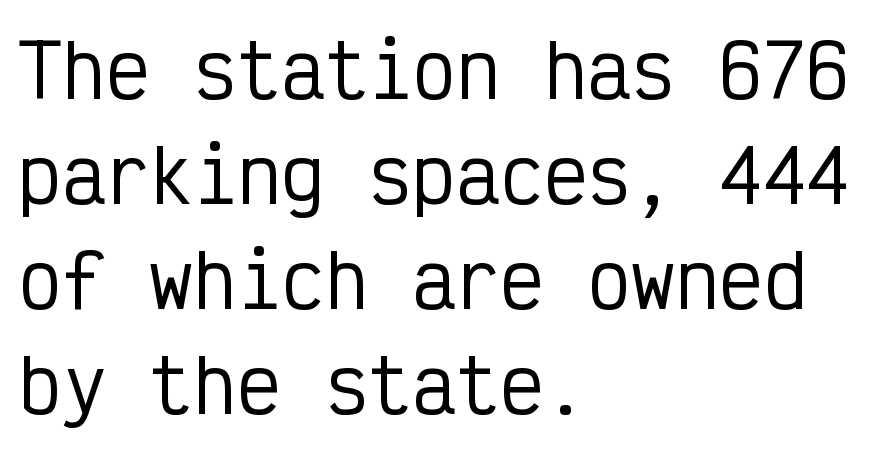
The image shows 73 px condensed sans-serif type, upright, monospaced; set left-aligned, normal line spacing (1.44x), normal letter spacing, not underlined; low stroke contrast and a medium x-height.
